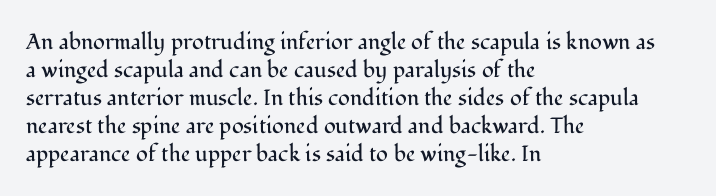
The image shows 22 px text type, upright; set left-aligned, normal line spacing (1.27x), normal letter spacing, not underlined.
